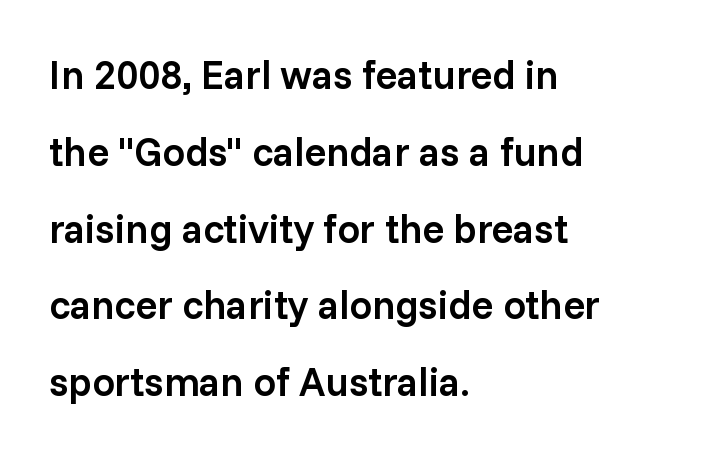
{"serif": "no", "italic": "no", "bold": "semi", "weight": "semibold", "width": "normal", "stroke_contrast": "low", "x_height": "medium", "monospaced": "no", "underline": "no", "align": "left", "line_spacing": "loose", "line_spacing_ratio": 1.92, "letter_spacing": "normal", "letter_spacing_em": 0.0, "glyph_px": 40}
